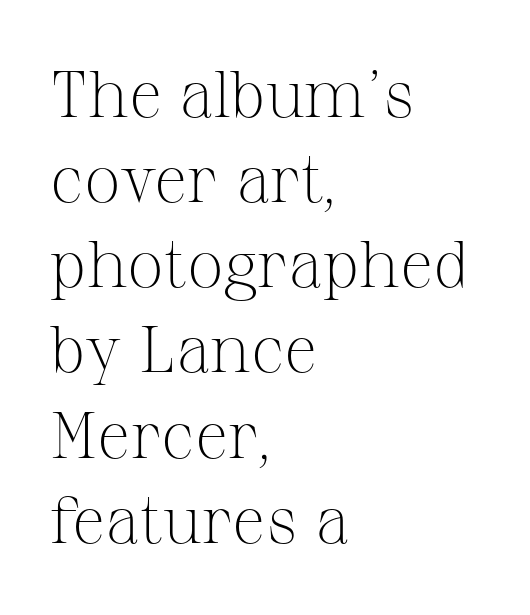
Classification — serif. The letters advance in unequal steps, a hallmark of proportional type. The compositor pushed each line to the left boundary. Nothing unusual about the tracking: characters are spaced as the font intends.
